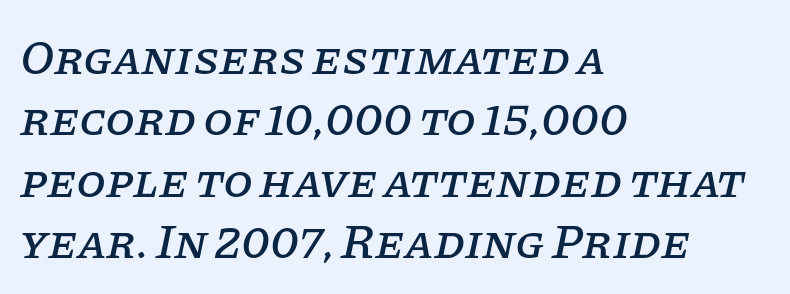
Would a proofreader flag this as italicized? Yes. Quick note: interline space is typical. Casual observation: everything's shoved over to the left. The gaps between neighbouring characters are ordinary and unremarkable. Each letter's strokes conclude with small projecting serifs. A typesetter would call this proportional, since set widths differ per character.
